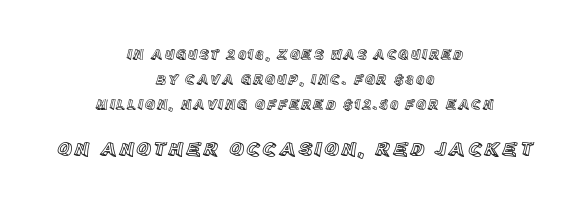
The image shows 20 px text type; set centered, line spacing 1.8x, not underlined; the second (bottom) block is 1.43x larger.
